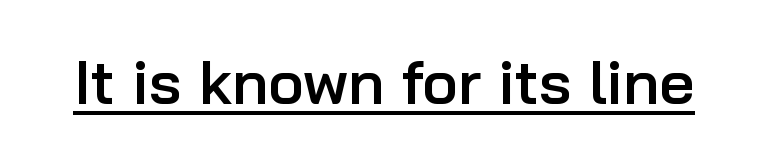
The image shows 61 px semibold sans-serif type, upright; set normal letter spacing, underlined; low stroke contrast and a medium x-height.
